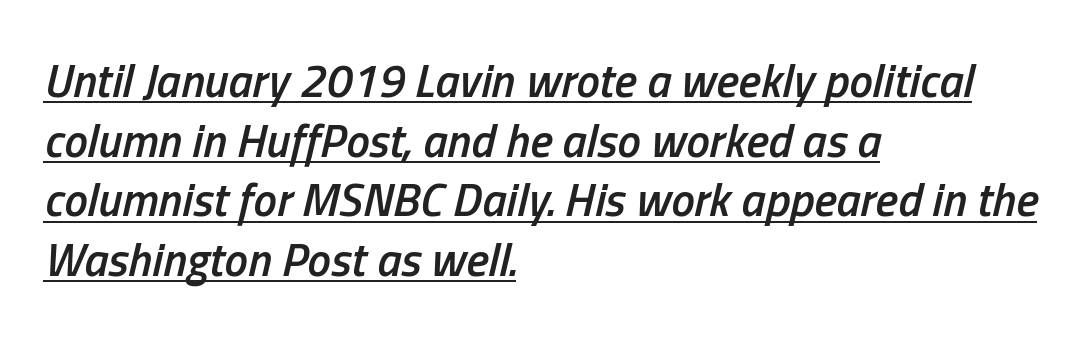
{"italic": "yes", "lean": "right", "slant_degrees": 13, "bold": "semi", "weight": "semibold", "width": "condensed", "stroke_contrast": "low", "x_height": "medium", "monospaced": "no", "underline": "yes", "align": "left", "line_spacing": "normal", "line_spacing_ratio": 1.27, "letter_spacing": "normal", "letter_spacing_em": 0.0, "glyph_px": 47}
